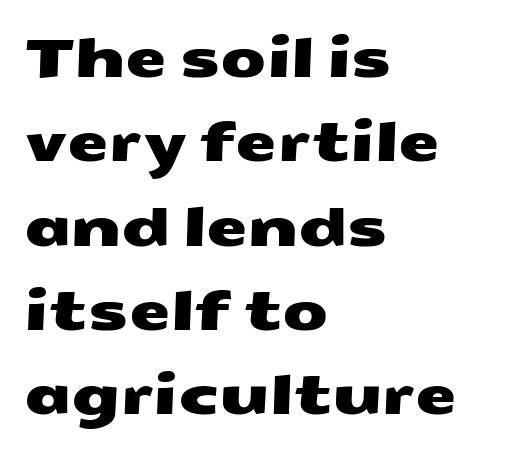
Lines of text with bare space underneath. Honestly, the letter spacing is just normal — you wouldn't notice it. The text block is weighted toward the left margin, trailing off unevenly rightward. These lines are rendered in a variable-pitch font. The leading is moderate, giving the passage an even texture. Note: no serifs on the glyphs.
